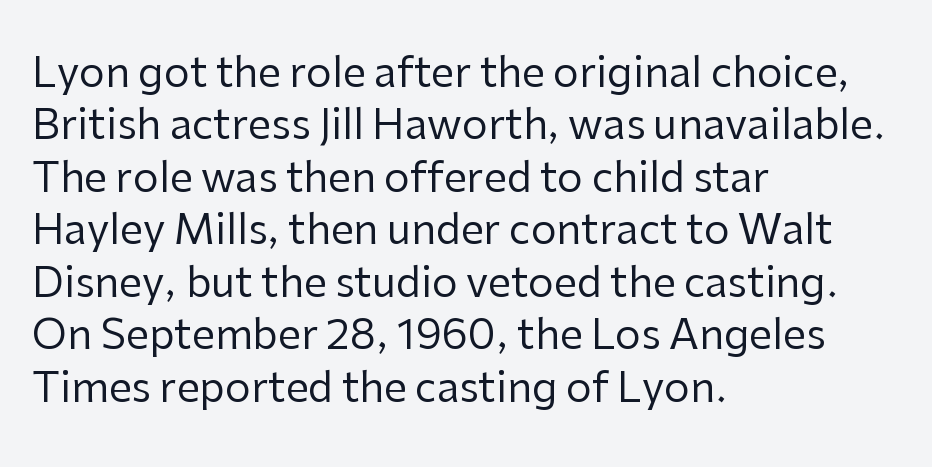
Is the stroke heavy? The answer is a plain regular-or-lighter. Is this a sans? Yes — the strokes have no serifs. Every row of glyphs begins at an identical x-position on the left. Lines of text with bare space underneath. Rendered with straight, roman letterforms. The rendering uses natural spacing where letterforms have individual widths.
